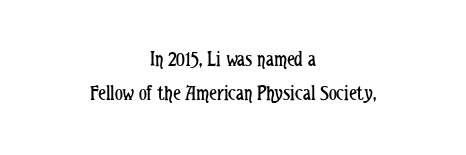
This reads as an unemphasized weight, regular at the heaviest. In CSS terms this would be text-align: center. The font's upright variant was chosen for this text. Regarding leading, the lines here are spaced in the standard way. The letterforms sit shoulder to shoulder at normal distance. A bare baseline throughout the passage.
